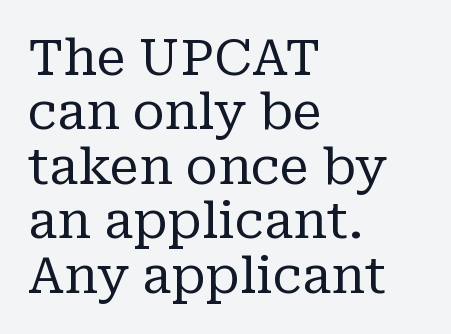
{"serif": "yes", "italic": "no", "bold": "no", "weight": "regular", "width": "normal", "stroke_contrast": "low", "x_height": "medium", "monospaced": "no", "underline": "no", "align": "left", "line_spacing": "tight", "line_spacing_ratio": 1.09, "letter_spacing": "normal", "letter_spacing_em": 0.0, "glyph_px": 50}
